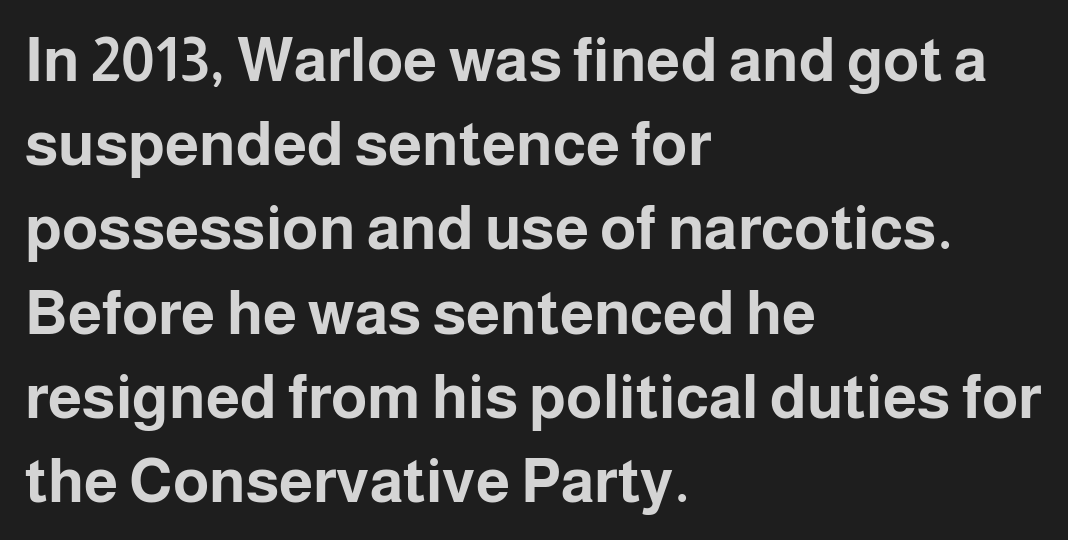
The image shows 61 px bold sans-serif type, upright; set left-aligned, normal line spacing (1.38x), normal letter spacing, not underlined; low stroke contrast and a medium x-height.
